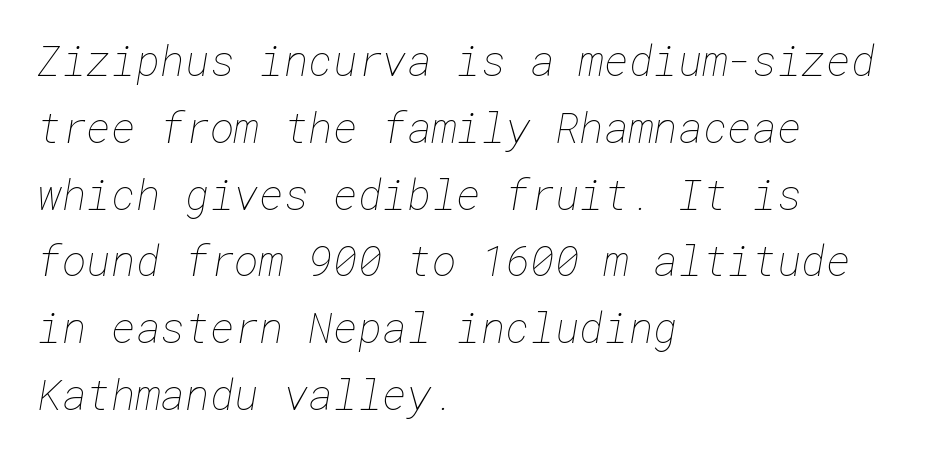
The image shows 42 px thin type; set left-aligned, normal line spacing (1.59x), normal letter spacing, not underlined; low stroke contrast and a medium x-height.
